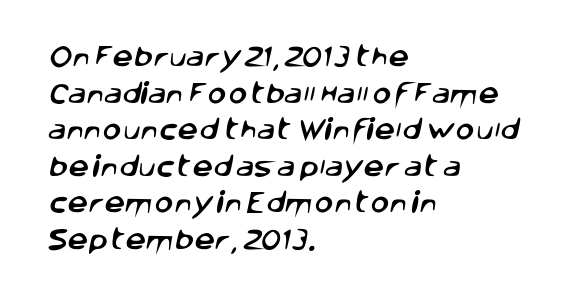
The image shows 23 px text type; set left-aligned, normal line spacing (1.59x), normal letter spacing, not underlined.
